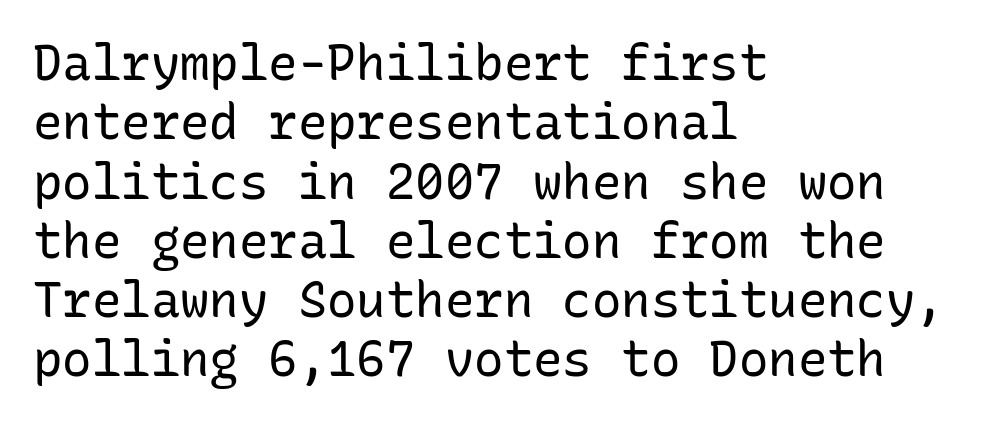
Q: Is the text bold? A: No.
Q: Is the text italic (slanted)? A: No, it is upright.
Q: Is the typeface a serif or a sans-serif typeface? A: Sans-serif.
Q: Is the text underlined? A: No.
Q: How is the paragraph aligned? A: Left-aligned.
Q: Is the spacing between letters normal or unusually wide? A: Normal.
Q: Width (condensed, normal, or wide)? A: Normal.
Q: Stroke contrast? A: Low.
Q: x-height? A: Medium.
Q: Monospaced? A: Yes.
